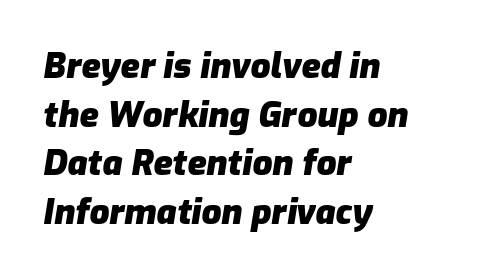
The passage is arranged the way most books set body copy — flush left. Here the glyphs are tracked normally, forming tight word shapes. Horizontal bands of white between lines are of average thickness. The strip under each line holds only bare page. Rendered with sloped, italic letterforms. Each letter keeps its own natural width here, so spacing adapts to shape.
